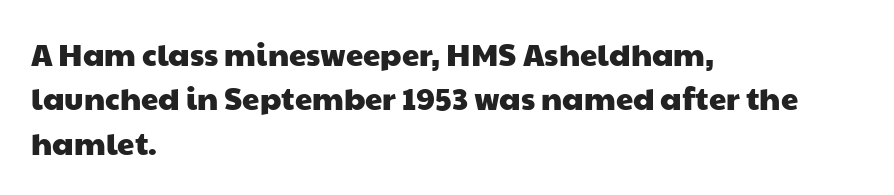
The image shows 31 px wide sans-serif type; set left-aligned, normal line spacing (1.43x), normal letter spacing, not underlined; low stroke contrast and a medium x-height.
